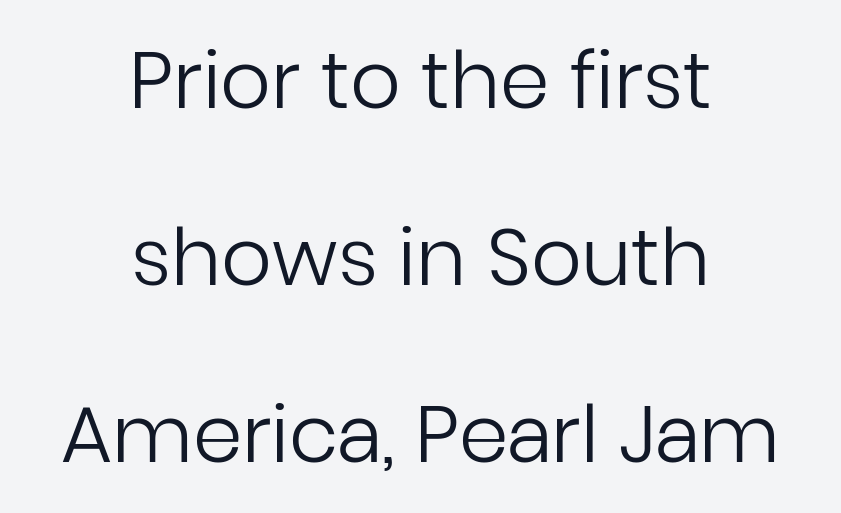
Descender tails drop into unmarked territory. Spacing verdict: proportional, widths tailored to each character. The gaps between neighbouring characters are ordinary and unremarkable. On a weight scale, this lands at 450 or below. This rendering uses center alignment, leaving both contours irregular but symmetric. Notice how the stems are strictly vertical — no italics here.
